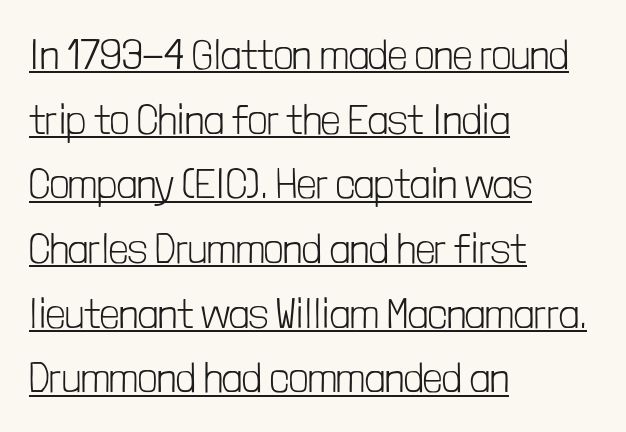
The ragged edge is on the right, which tells us the setting is flush left. Horizontal bands of white between lines are of average thickness. Heft: none added — not bold. A baseline rule has been typeset under these characters.
